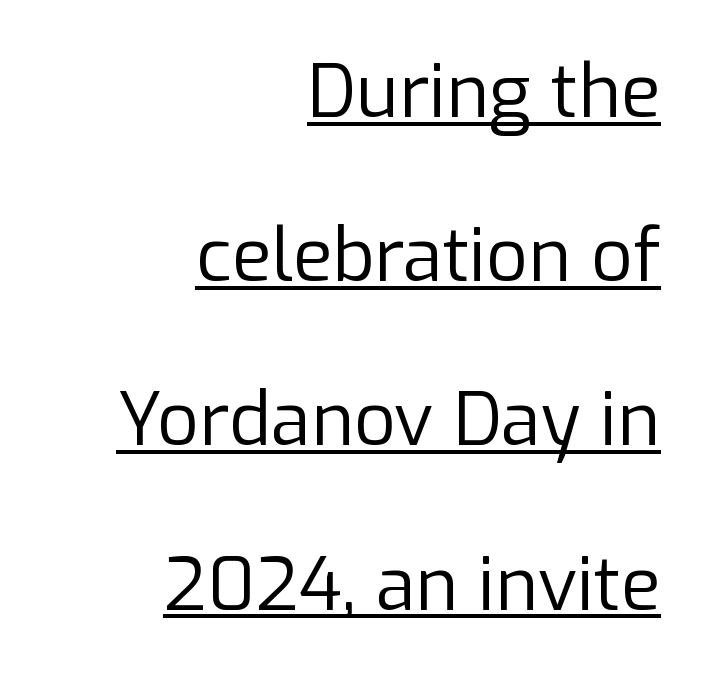
What's the leading like? Stretched, with rows far apart. Horizontal alignment here is rightward, an uncommon choice for prose. Ordinary non-slanted type is in use. Observe the absence of serifs on each vertical stroke in this sample.
